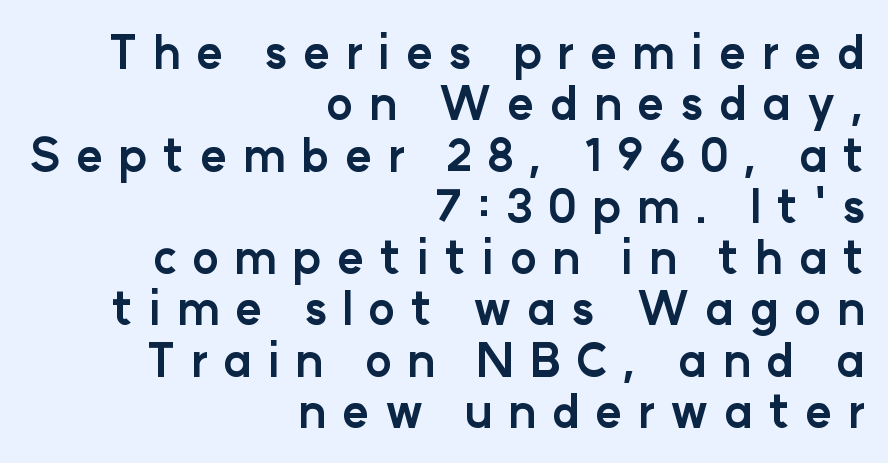
Typographically, this falls in the sans-serif category. The words here are not underlined. Pretty heavy lettering here — definitely bold. Italic: no, the glyphs are upright roman.
